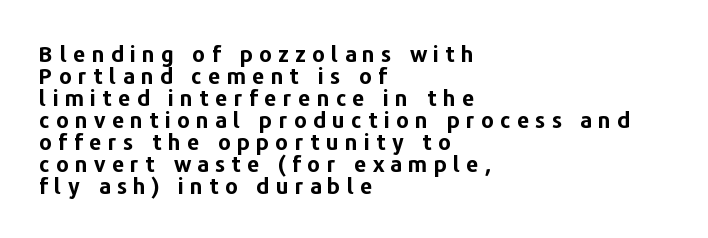
Q: Is the text bold? A: Yes.
Q: Is the text italic (slanted)? A: No, it is upright.
Q: Is the text underlined? A: No.
Q: How is the paragraph aligned? A: Left-aligned.
Q: Is the spacing between letters normal or unusually wide? A: Unusually wide.
Q: Is the spacing between lines tight, normal or loose? A: Tight.
